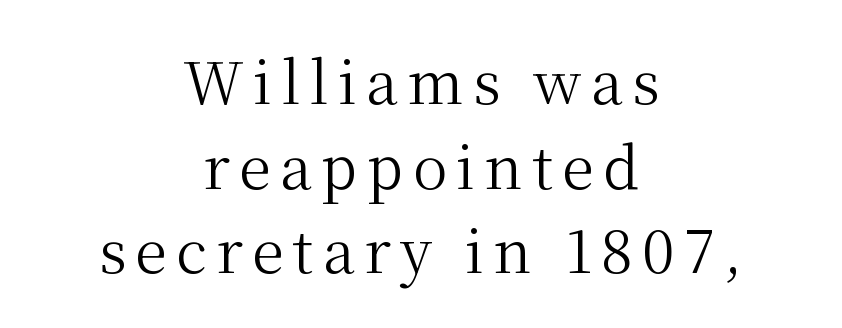
The image shows 58 px regular-weight serif type, upright; set centered, normal line spacing (1.46x), not underlined; medium stroke contrast and a medium x-height.
